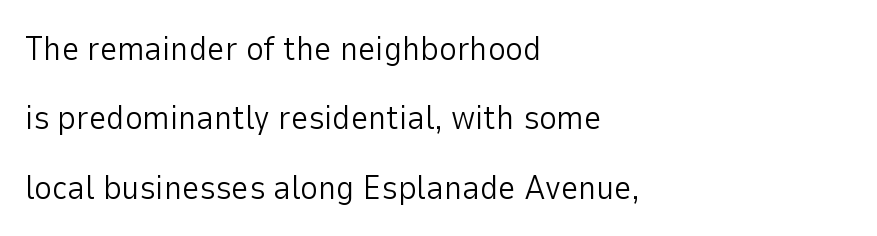
The image shows 34 px light sans-serif type, upright; set left-aligned, loose line spacing (2.04x), normal letter spacing, not underlined; low stroke contrast and a medium x-height.
